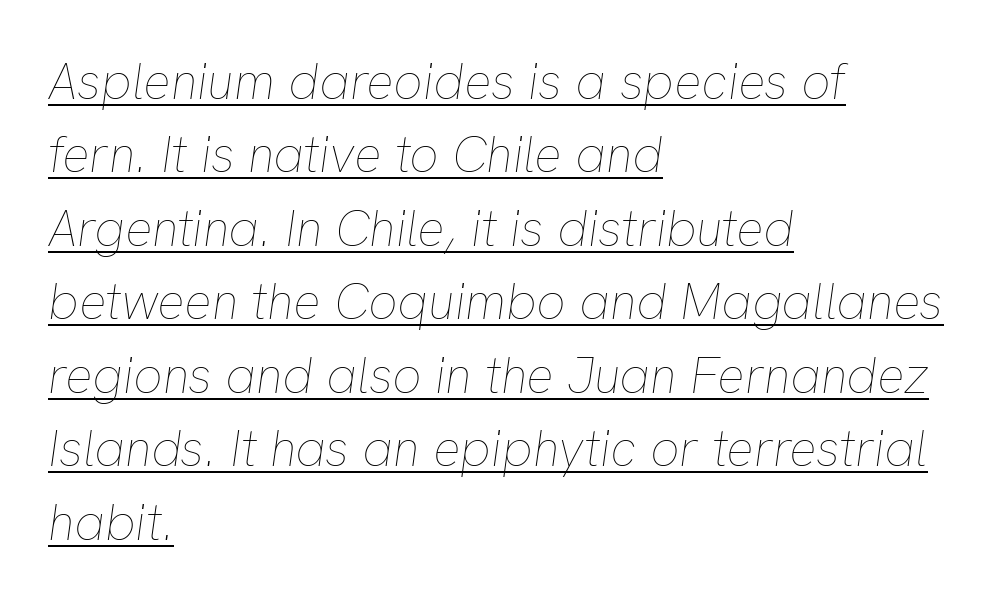
The image shows 51 px thin type, italic (leaning right); set left-aligned, normal line spacing (1.44x), normal letter spacing, underlined; low stroke contrast and a medium x-height.
